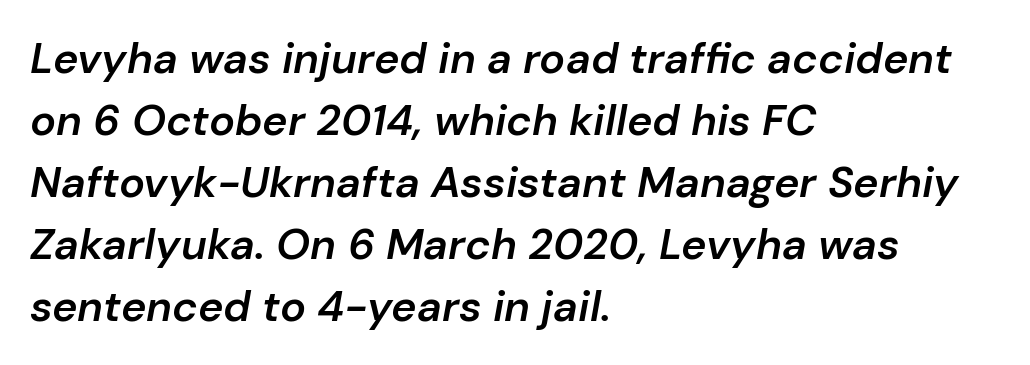
{"italic": "yes", "lean": "right", "slant_degrees": 10, "bold": "semi", "weight": "semibold", "width": "normal", "stroke_contrast": "low", "x_height": "medium", "monospaced": "no", "underline": "no", "align": "left", "line_spacing": "normal", "line_spacing_ratio": 1.44, "letter_spacing": "normal", "letter_spacing_em": 0.0, "glyph_px": 43}
